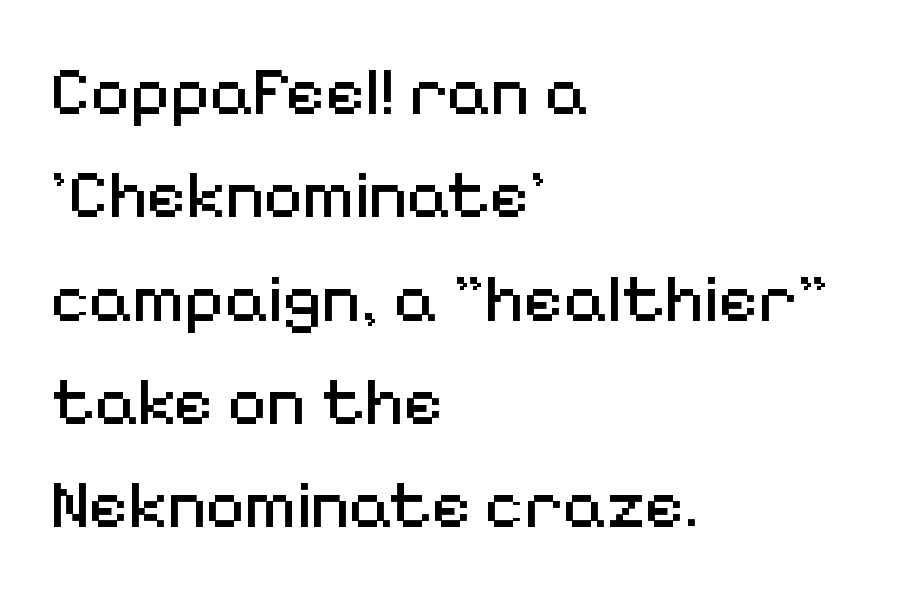
Is the stroke heavy? The answer is a plain regular-or-lighter. Only glyphs here, with clear space below each row. Observe the absence of serifs on each vertical stroke in this sample. The compositor pushed each line to the left boundary. How are the letters spaced? Ordinarily, with no added tracking.
